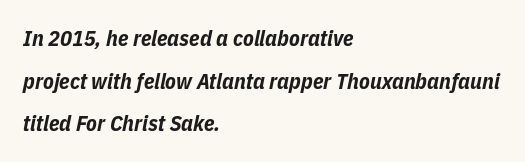
The letterforms sit shoulder to shoulder at normal distance. A typesetter would call this leading open, well beyond the default. Descenders hang freely into open space. The passage shown leans; its letterforms are oblique.
